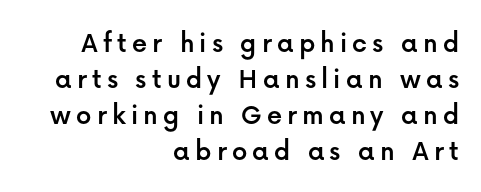
The lettering stays uniformly vertical, giving the passage a roman look. The passage is arranged like a letterhead date or caption credit — flush right. The foot of each line stays bare and open. Think of a printed novel: that variable character pitch is what you see here. Unlike a traditional serif, this face leaves its strokes unadorned.
